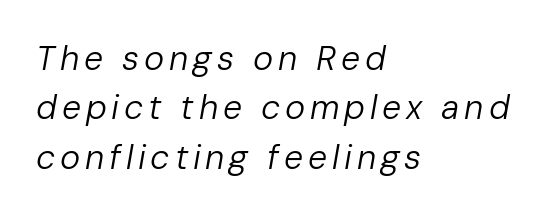
Varying glyph widths throughout — classic text-font behaviour. One-word summary of the alignment: left. On a weight scale, this lands at 450 or below. Horizontal bands of white between lines are of average thickness. Emphasis-style slanted type is in use. Lines of text with bare space underneath.
